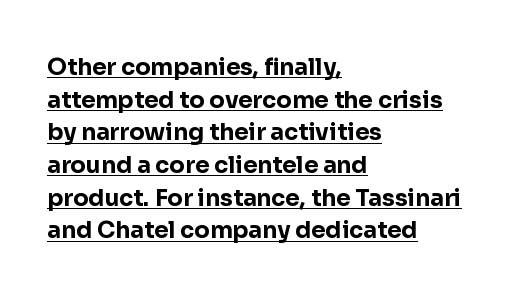
The lettering is marked with a stroke running underneath it. Chunky letters — that's bold for sure. The horizontal fit of the characters is conventional and even. Notice how descenders clear the ascenders below comfortably — that's standard leading. Designer's note — italics off, roman on. Visually the block forms a straight wall on the left and a jagged coastline on the right.
